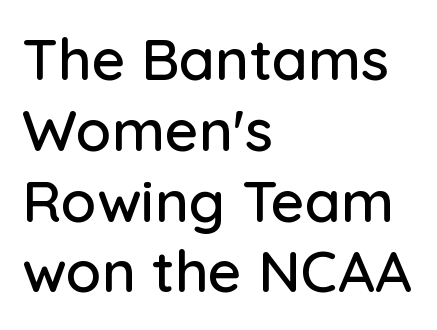
Proportional: the letters do not fall into vertical columns. Check under the words: just untouched page. When letters stand straight like this, we call the style roman or upright. Check where the strokes stop: nothing finishes them off — pure sans. Teacher's note: observe the even left margin — that is flush-left alignment. The letterforms sit shoulder to shoulder at normal distance.
